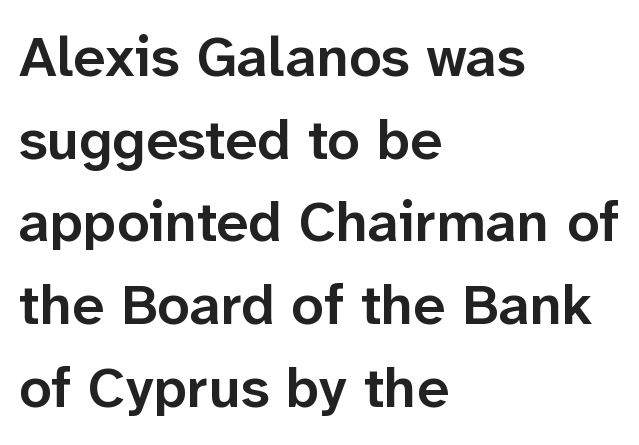
Every letter is mildly thick-stroked: semibold rather than bold. The space beneath each line is pristine and unruled. Is this a fixed-width face? No — the glyphs have proportional, varying widths. Are there feet on the stems? There aren't — it's a sans.
